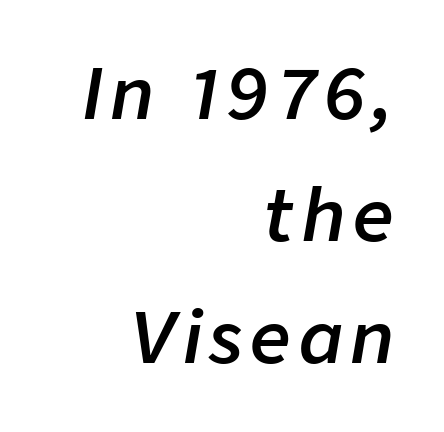
Q: Is the text bold? A: Semi-bold.
Q: Is the text italic (slanted)? A: Yes, it leans right by about 9 degrees.
Q: Is the text underlined? A: No.
Q: How is the paragraph aligned? A: Right-aligned.
Q: Width (condensed, normal, or wide)? A: Normal.
Q: Stroke contrast? A: Low.
Q: x-height? A: Medium.
Q: Monospaced? A: No.
